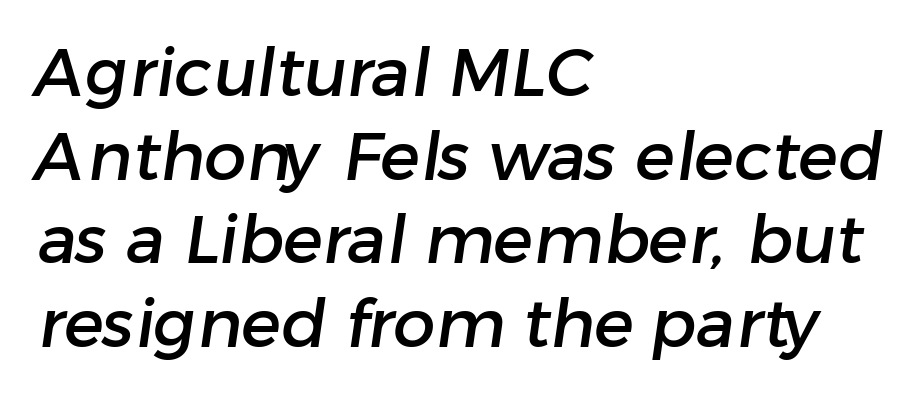
{"serif": "no", "width": "normal", "stroke_contrast": "low", "x_height": "medium", "monospaced": "no", "underline": "no", "align": "left", "line_spacing": "normal", "line_spacing_ratio": 1.25, "letter_spacing": "normal", "letter_spacing_em": 0.0, "glyph_px": 67}
